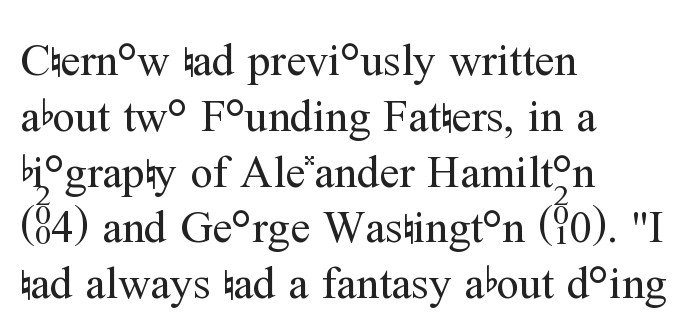
{"serif": "yes", "italic": "no", "bold": "no", "weight": "regular", "width": "normal", "stroke_contrast": "medium", "x_height": "medium", "monospaced": "no", "underline": "no", "align": "left", "line_spacing_ratio": 1.24, "letter_spacing": "normal", "letter_spacing_em": 0.0, "glyph_px": 45}
